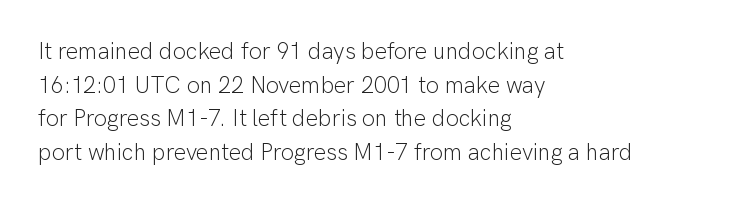
{"italic": "no", "bold": "no", "underline": "no", "align": "left", "line_spacing": "normal", "line_spacing_ratio": 1.46, "letter_spacing": "normal", "letter_spacing_em": 0.0, "glyph_px": 23}
